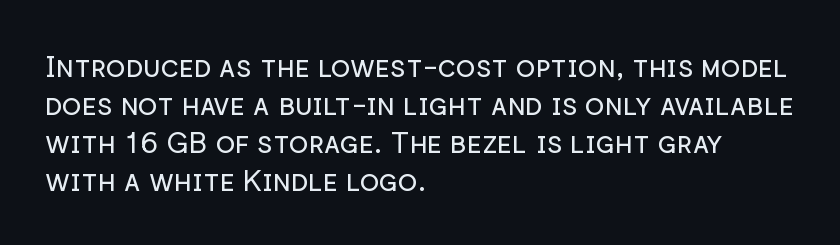
The image shows 29 px regular-weight sans-serif type, upright; set left-aligned, normal line spacing (1.31x), normal letter spacing, not underlined; low stroke contrast and a medium x-height.
